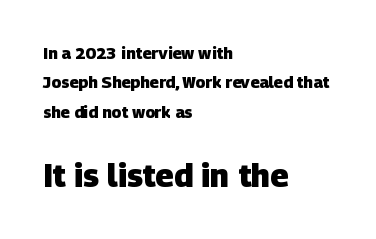
Q: Is the text bold? A: Yes.
Q: Is the typeface a serif or a sans-serif typeface? A: Sans-serif.
Q: Is the text underlined? A: No.
Q: How is the paragraph aligned? A: Left-aligned.
Q: Is the spacing between letters normal or unusually wide? A: Normal.
Q: Which block of text is set in a larger size, the first (top) or the second (bottom)? A: The second (bottom) one.
Q: Width (condensed, normal, or wide)? A: Normal.
Q: Stroke contrast? A: Low.
Q: x-height? A: Large.
Q: Monospaced? A: No.
